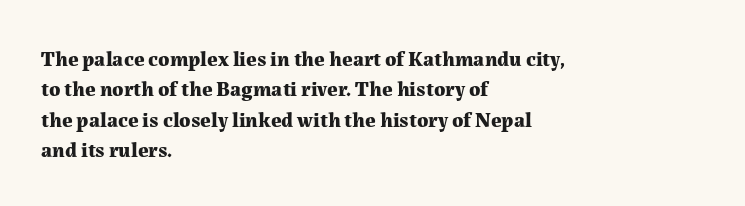
{"italic": "no", "bold": "yes", "underline": "no", "align": "left", "line_spacing": "normal", "line_spacing_ratio": 1.45, "letter_spacing": "normal", "letter_spacing_em": 0.0, "glyph_px": 21}
